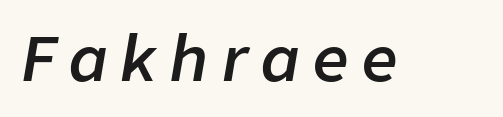
{"italic": "yes", "lean": "right", "slant_degrees": 9, "bold": "semi", "weight": "semibold", "width": "normal", "stroke_contrast": "low", "x_height": "medium", "monospaced": "no", "underline": "no", "letter_spacing": "wide", "letter_spacing_em": 0.22, "glyph_px": 62}
